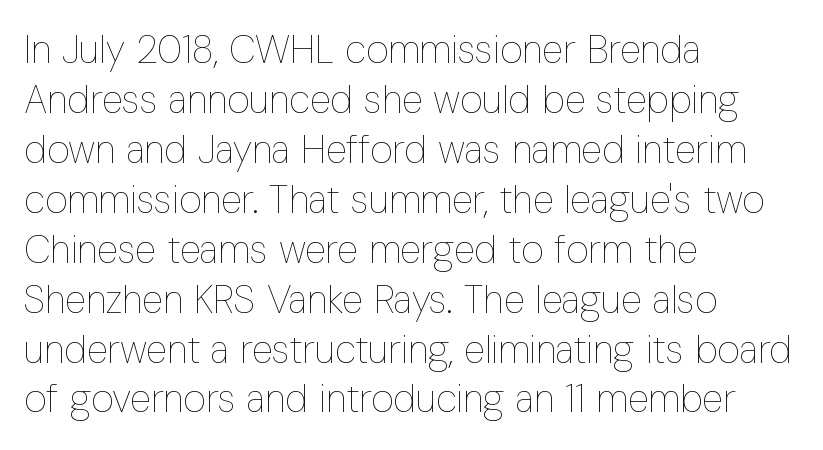
{"italic": "no", "bold": "no", "weight": "thin", "width": "condensed", "stroke_contrast": "low", "x_height": "medium", "monospaced": "no", "underline": "no", "align": "left", "line_spacing": "normal", "line_spacing_ratio": 1.28, "letter_spacing": "normal", "letter_spacing_em": 0.0, "glyph_px": 39}
